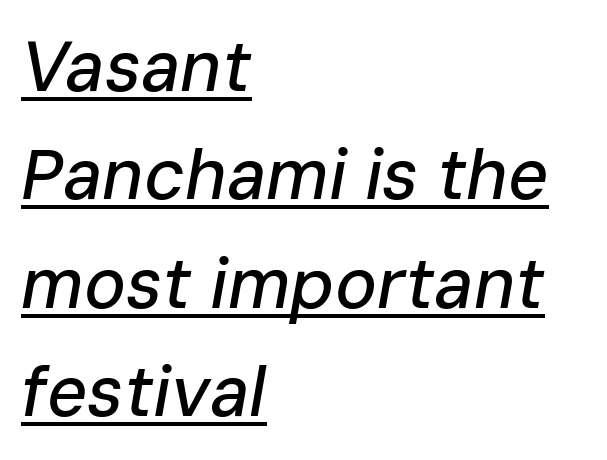
{"italic": "yes", "lean": "right", "slant_degrees": 10, "width": "normal", "stroke_contrast": "low", "x_height": "medium", "monospaced": "no", "underline": "yes", "align": "left", "line_spacing": "normal", "line_spacing_ratio": 1.55, "letter_spacing": "normal", "letter_spacing_em": 0.0, "glyph_px": 70}
